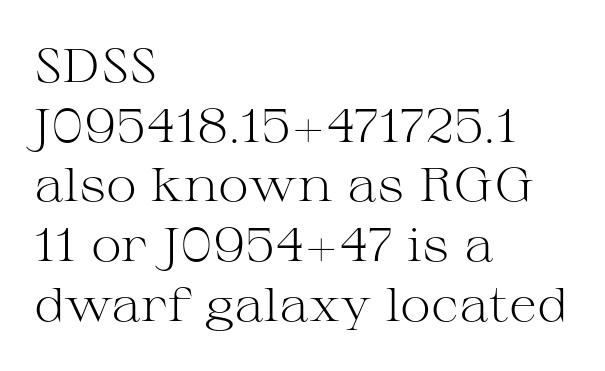
The gap between lines stays unmarked. This block has exactly the height ordinary leading produces. The type is set solid horizontally, with unmodified tracking. Is this a fixed-width face? No — the glyphs have proportional, varying widths. Reading down the block, your eye returns to a fixed left position each line.
